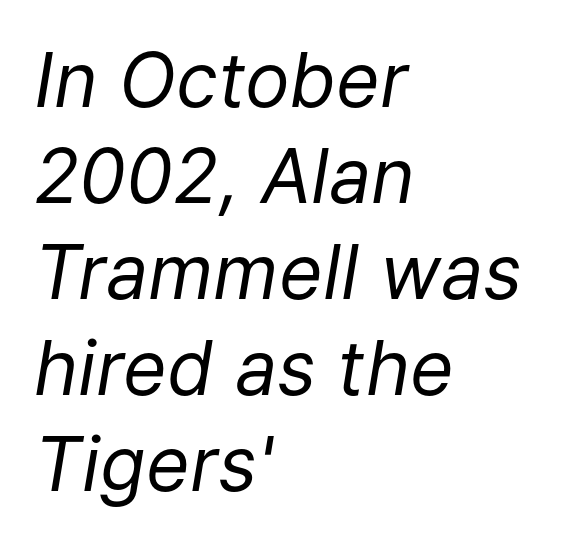
The space between consecutive lines is moderate. Alignment: flush left. This sample uses plain, unmodified letter spacing. Looks like regular typesetting: each glyph gets only the width it needs. A quiet, ordinary-to-light weight characterises the typeface. A clean baseline with only descenders dipping below it.
